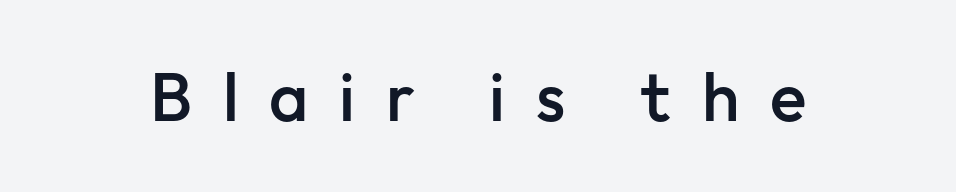
Q: Is the text bold? A: Semi-bold.
Q: Is the text italic (slanted)? A: No, it is upright.
Q: Is the typeface a serif or a sans-serif typeface? A: Sans-serif.
Q: Is the text underlined? A: No.
Q: Is the spacing between letters normal or unusually wide? A: Unusually wide.
Q: Width (condensed, normal, or wide)? A: Normal.
Q: Stroke contrast? A: Low.
Q: x-height? A: Medium.
Q: Monospaced? A: No.
